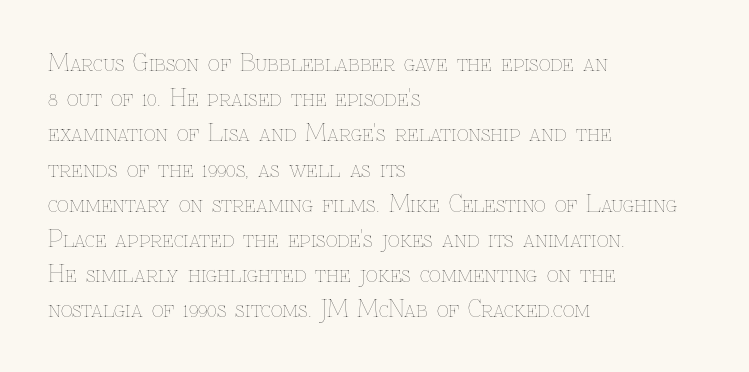
{"italic": "no", "bold": "no", "underline": "no", "align": "left", "line_spacing": "normal", "line_spacing_ratio": 1.53, "letter_spacing": "normal", "letter_spacing_em": 0.0, "glyph_px": 23}
